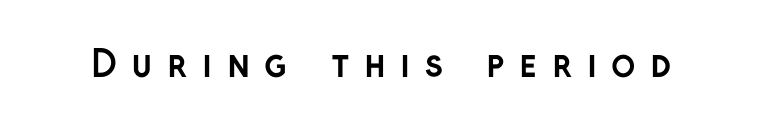
Q: Is the text bold? A: Yes.
Q: Is the text italic (slanted)? A: No, it is upright.
Q: Is the typeface a serif or a sans-serif typeface? A: Sans-serif.
Q: Is the text underlined? A: No.
Q: Is the spacing between letters normal or unusually wide? A: Unusually wide.
Q: Width (condensed, normal, or wide)? A: Normal.
Q: Stroke contrast? A: Low.
Q: x-height? A: Medium.
Q: Monospaced? A: No.
